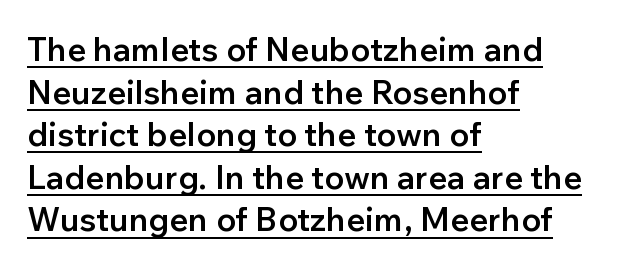
{"serif": "no", "italic": "no", "bold": "semi", "weight": "semibold", "width": "normal", "stroke_contrast": "low", "x_height": "medium", "monospaced": "no", "underline": "yes", "align": "left", "line_spacing": "normal", "line_spacing_ratio": 1.29, "letter_spacing": "normal", "letter_spacing_em": 0.0, "glyph_px": 33}
